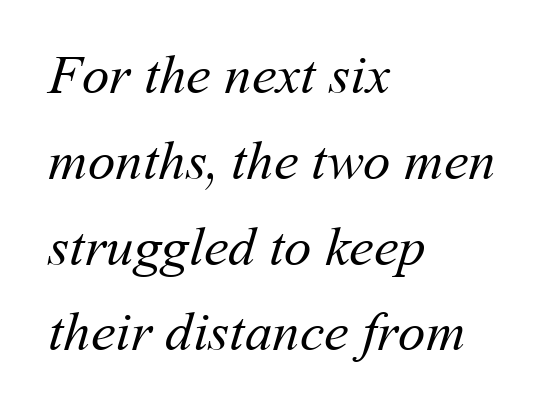
The passage shown has conventional tracking throughout. Varying glyph widths throughout — classic text-font behaviour. The strokes carry an ordinary text weight at most. The zone under the glyphs is completely vacant. Does the leading feel generous? No, just average.
